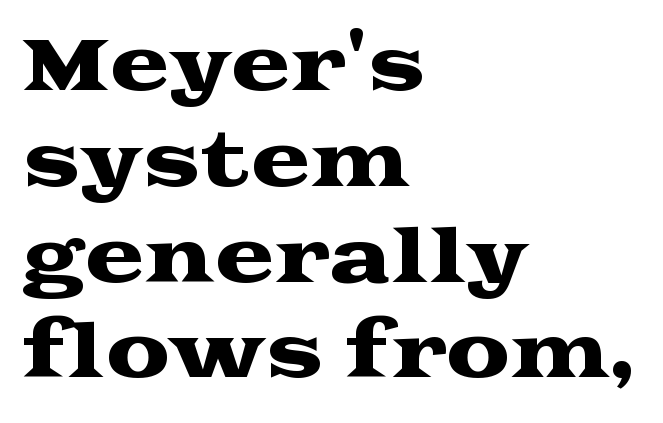
Q: Is the text italic (slanted)? A: No, it is upright.
Q: Is the typeface a serif or a sans-serif typeface? A: Serif.
Q: Is the text underlined? A: No.
Q: How is the paragraph aligned? A: Left-aligned.
Q: Is the spacing between letters normal or unusually wide? A: Normal.
Q: Is the spacing between lines tight, normal or loose? A: Normal.
Q: Width (condensed, normal, or wide)? A: Wide.
Q: Stroke contrast? A: Medium.
Q: x-height? A: Medium.
Q: Monospaced? A: No.
